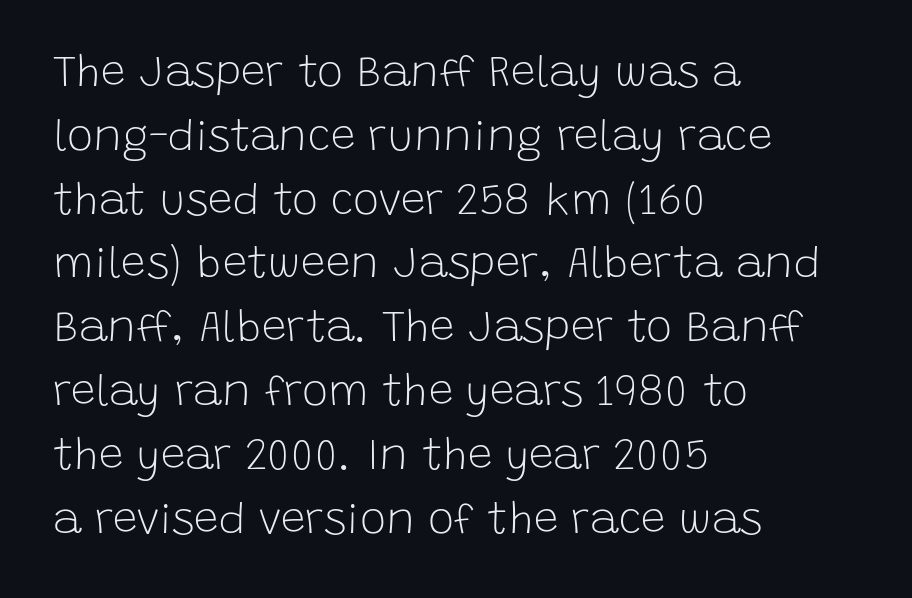
Q: Is the text bold? A: No.
Q: Is the text italic (slanted)? A: No, it is upright.
Q: Is the typeface a serif or a sans-serif typeface? A: Sans-serif.
Q: Is the text underlined? A: No.
Q: How is the paragraph aligned? A: Left-aligned.
Q: Is the spacing between letters normal or unusually wide? A: Normal.
Q: Is the spacing between lines tight, normal or loose? A: Normal.
Q: Width (condensed, normal, or wide)? A: Normal.
Q: Stroke contrast? A: Low.
Q: x-height? A: Large.
Q: Monospaced? A: No.
